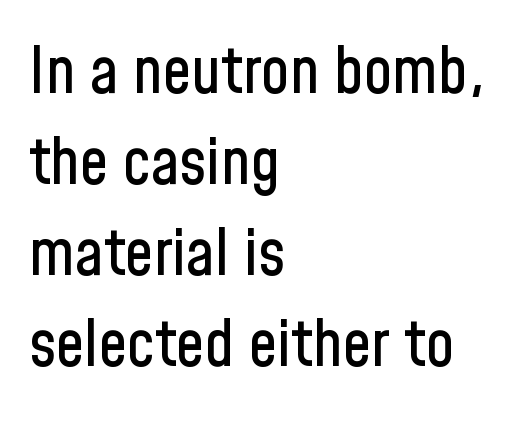
Q: Is the text italic (slanted)? A: No, it is upright.
Q: Is the typeface a serif or a sans-serif typeface? A: Sans-serif.
Q: Is the text underlined? A: No.
Q: How is the paragraph aligned? A: Left-aligned.
Q: Is the spacing between letters normal or unusually wide? A: Normal.
Q: Is the spacing between lines tight, normal or loose? A: Normal.
Q: Width (condensed, normal, or wide)? A: Condensed.
Q: Stroke contrast? A: Low.
Q: x-height? A: Medium.
Q: Monospaced? A: No.
